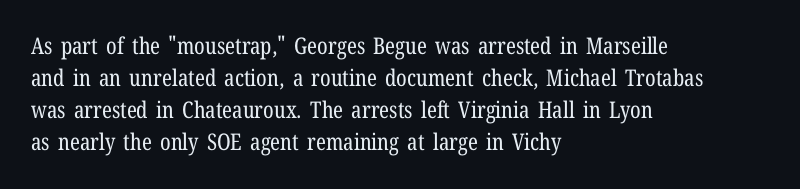
Q: Is the text bold? A: No.
Q: Is the text italic (slanted)? A: No, it is upright.
Q: Is the text underlined? A: No.
Q: How is the paragraph aligned? A: Left-aligned.
Q: Is the spacing between letters normal or unusually wide? A: Normal.
Q: Is the spacing between lines tight, normal or loose? A: Normal.
